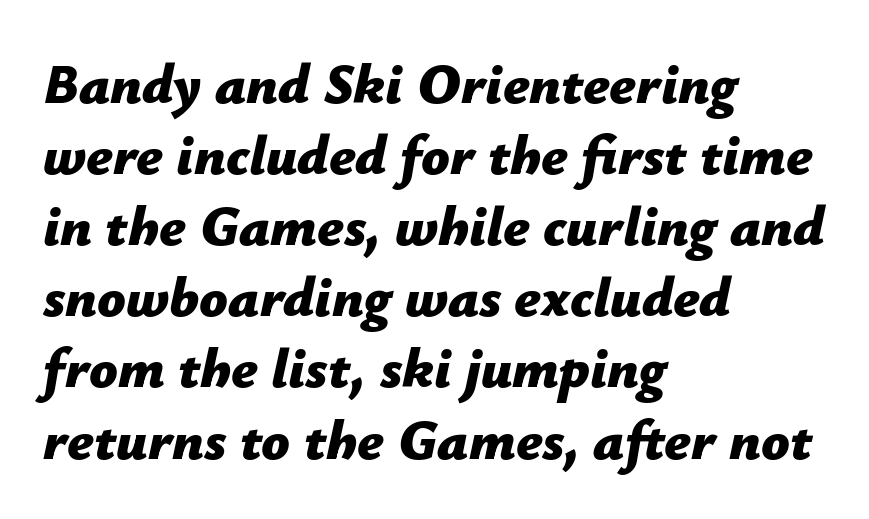
The image shows 56 px bold type, italic (leaning right); set left-aligned, normal line spacing (1.27x), normal letter spacing, not underlined; low stroke contrast and a medium x-height.
